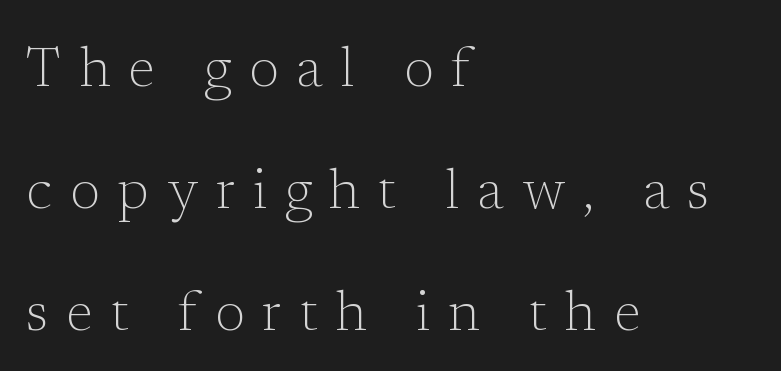
Q: Is the text bold? A: No.
Q: Is the text italic (slanted)? A: No, it is upright.
Q: Is the typeface a serif or a sans-serif typeface? A: Serif.
Q: Is the text underlined? A: No.
Q: How is the paragraph aligned? A: Left-aligned.
Q: Is the spacing between letters normal or unusually wide? A: Unusually wide.
Q: Is the spacing between lines tight, normal or loose? A: Loose.
Q: Width (condensed, normal, or wide)? A: Normal.
Q: Stroke contrast? A: Low.
Q: x-height? A: Medium.
Q: Monospaced? A: No.
